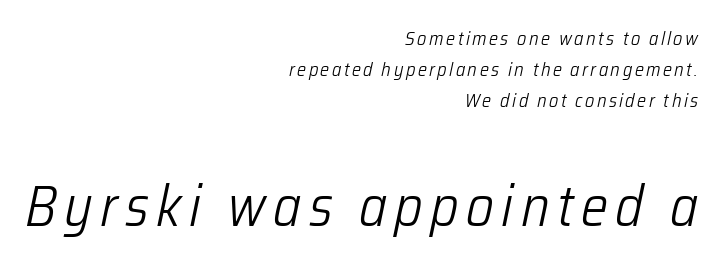
The image shows 57 px light, condensed type, italic (leaning right); set right-aligned, normal line spacing (1.62x), not underlined; the second (bottom) block is 3.0x larger; low stroke contrast and a medium x-height.
